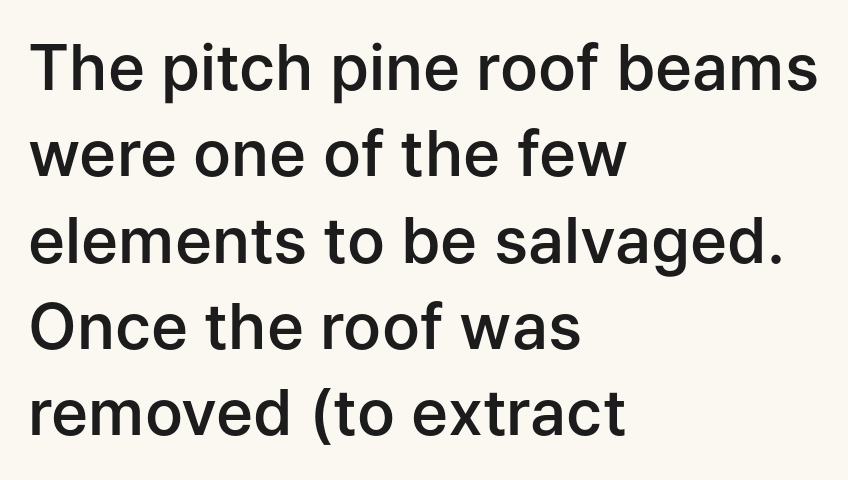
The image shows 63 px semibold sans-serif type, upright; set left-aligned, normal line spacing (1.37x), normal letter spacing, not underlined; low stroke contrast and a medium x-height.
